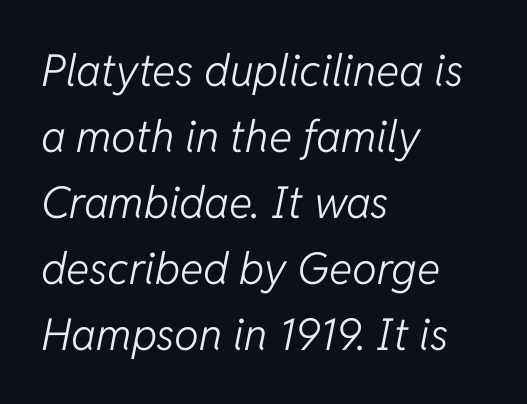
{"italic": "yes", "lean": "right", "slant_degrees": 11, "bold": "no", "weight": "light", "width": "normal", "stroke_contrast": "low", "x_height": "medium", "monospaced": "no", "underline": "no", "align": "left", "line_spacing": "normal", "line_spacing_ratio": 1.5, "letter_spacing": "normal", "letter_spacing_em": 0.0, "glyph_px": 44}
